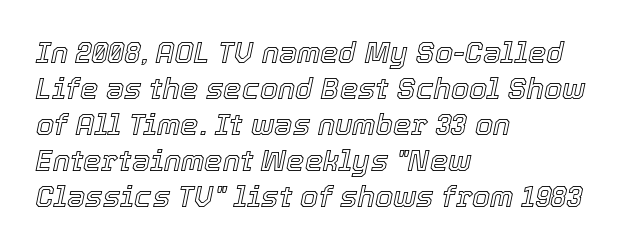
Q: Is the text italic (slanted)? A: Yes, it leans right by about 12 degrees.
Q: Is the text underlined? A: No.
Q: How is the paragraph aligned? A: Left-aligned.
Q: Is the spacing between letters normal or unusually wide? A: Normal.
Q: Width (condensed, normal, or wide)? A: Normal.
Q: x-height? A: Medium.
Q: Monospaced? A: No.
